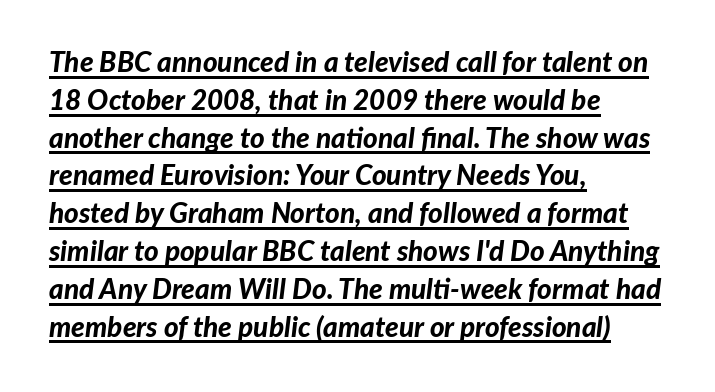
The image shows 28 px bold type, italic (leaning right); set left-aligned, normal line spacing (1.35x), normal letter spacing, underlined; low stroke contrast and a medium x-height.
